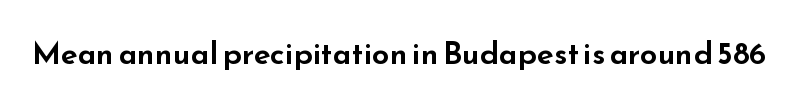
The image shows 31 px wide sans-serif type, upright; set normal letter spacing, not underlined; low stroke contrast and a small x-height.
